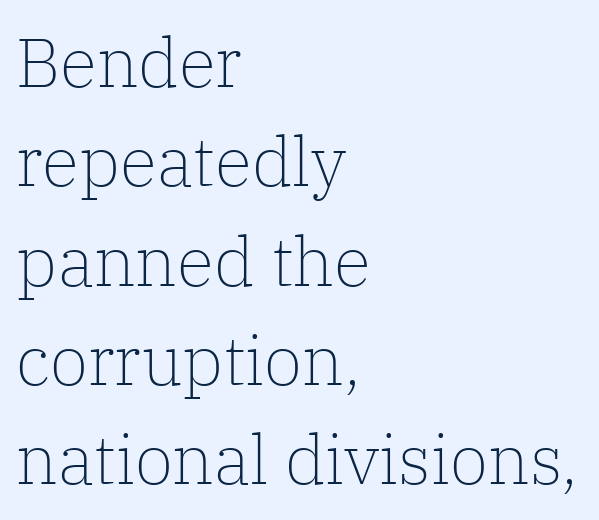
The image shows 69 px light serif type, upright; set left-aligned, normal line spacing (1.44x), normal letter spacing, not underlined; low stroke contrast and a medium x-height.
